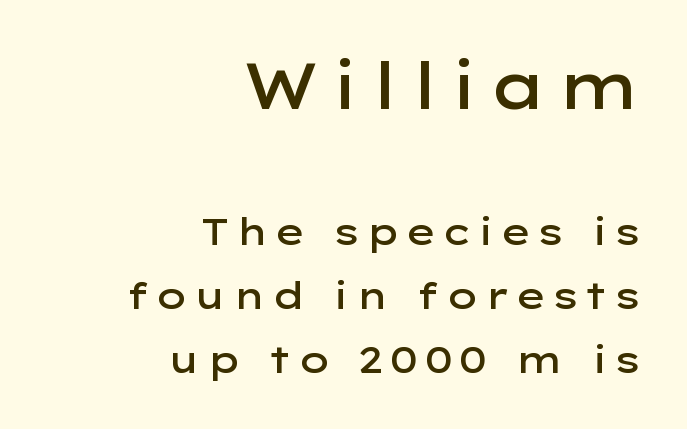
The image shows 64 px semibold, wide sans-serif type, upright; set right-aligned, line spacing 1.74x, not underlined; the first (top) block is 1.73x larger; low stroke contrast and a medium x-height.
